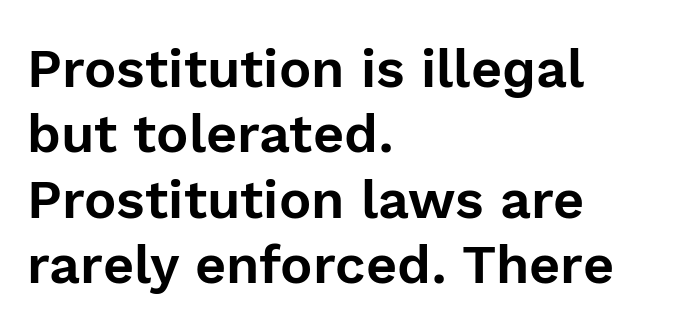
{"serif": "no", "italic": "no", "width": "normal", "x_height": "medium", "monospaced": "no", "underline": "no", "align": "left", "line_spacing_ratio": 1.21, "letter_spacing": "normal", "letter_spacing_em": 0.0, "glyph_px": 54}
